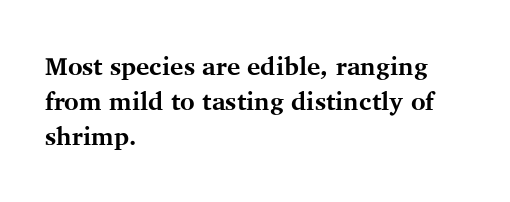
Q: Is the text bold? A: Yes.
Q: Is the text italic (slanted)? A: No, it is upright.
Q: Is the text underlined? A: No.
Q: How is the paragraph aligned? A: Left-aligned.
Q: Is the spacing between letters normal or unusually wide? A: Normal.
Q: Is the spacing between lines tight, normal or loose? A: Normal.
